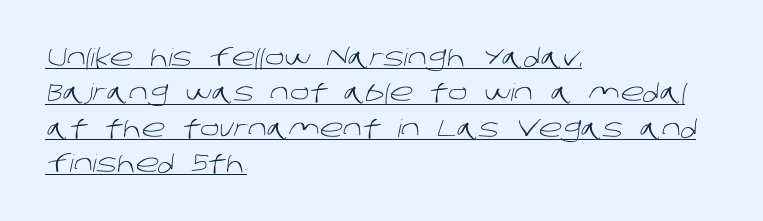
The image shows 24 px text type; set left-aligned, normal line spacing (1.47x), normal letter spacing, underlined.
